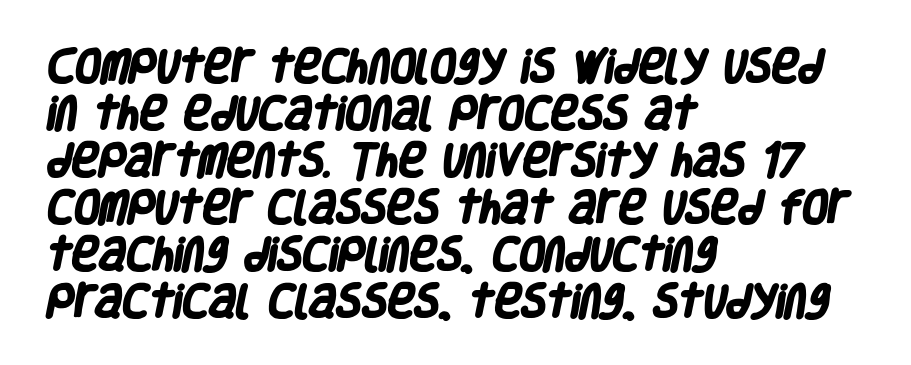
Q: Is the text bold? A: Yes.
Q: Is the typeface a serif or a sans-serif typeface? A: Sans-serif.
Q: Is the text underlined? A: No.
Q: How is the paragraph aligned? A: Left-aligned.
Q: Is the spacing between letters normal or unusually wide? A: Normal.
Q: Is the spacing between lines tight, normal or loose? A: Normal.
Q: Width (condensed, normal, or wide)? A: Condensed.
Q: Stroke contrast? A: Low.
Q: x-height? A: Large.
Q: Monospaced? A: No.
